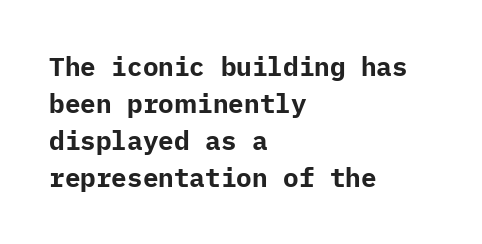
The image shows 26 px bold type, upright; set left-aligned, normal line spacing (1.42x), normal letter spacing, not underlined.
